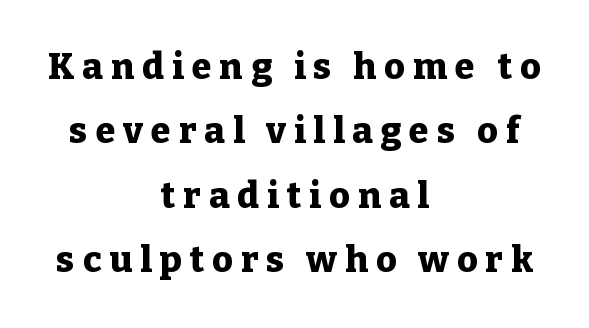
Serifs: yes, visible at the terminals of the letterforms. Letter spacing: wide. Italic? Not at all — the glyphs are vertical. I'd describe the lettering as bold — thick and assertive.
